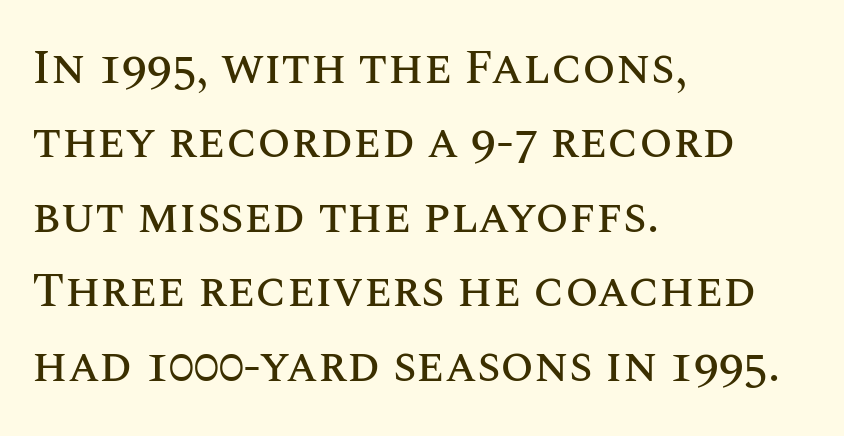
Q: Is the text italic (slanted)? A: No, it is upright.
Q: Is the text underlined? A: No.
Q: How is the paragraph aligned? A: Left-aligned.
Q: Is the spacing between letters normal or unusually wide? A: Normal.
Q: Is the spacing between lines tight, normal or loose? A: Normal.
Q: Width (condensed, normal, or wide)? A: Normal.
Q: Stroke contrast? A: Medium.
Q: x-height? A: Large.
Q: Monospaced? A: No.
